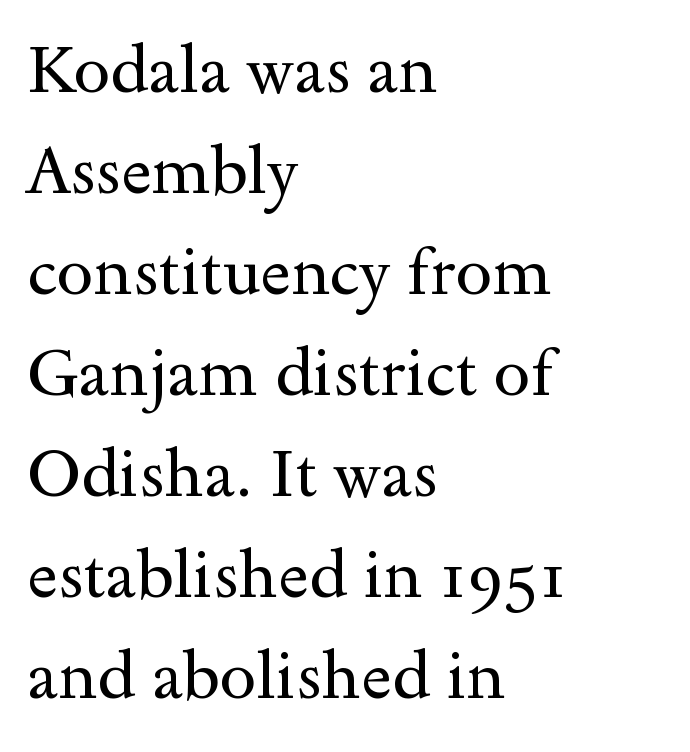
The image shows 66 px regular-weight, wide serif type, upright; set left-aligned, normal line spacing (1.53x), normal letter spacing, not underlined; a small x-height.
